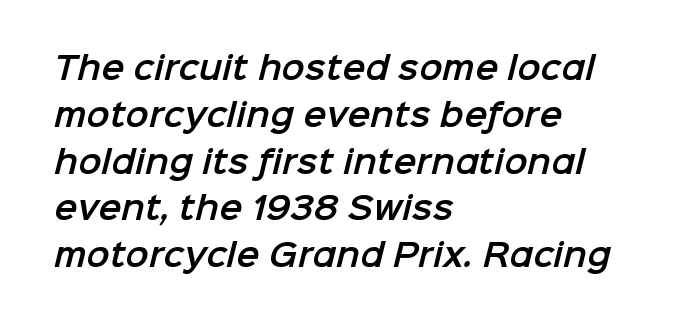
The image shows 31 px sans-serif type; set left-aligned, normal line spacing (1.51x), normal letter spacing, not underlined; low stroke contrast and a medium x-height.
